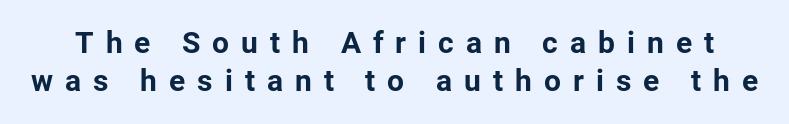
Q: Is the text bold? A: Yes.
Q: Is the text italic (slanted)? A: No, it is upright.
Q: Is the typeface a serif or a sans-serif typeface? A: Sans-serif.
Q: Is the text underlined? A: No.
Q: Is the spacing between letters normal or unusually wide? A: Unusually wide.
Q: Is the spacing between lines tight, normal or loose? A: Normal.
Q: Width (condensed, normal, or wide)? A: Normal.
Q: Stroke contrast? A: Low.
Q: x-height? A: Medium.
Q: Monospaced? A: No.
